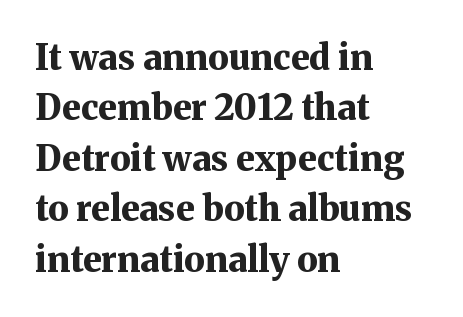
If you drew a line through each stem, it would be perfectly vertical. Line starts are locked; line ends wander. This sample has the flowing, uneven cadence of proportional lettering. The glyphs are unaccompanied by any horizontal stroke below them. The typeface chosen for these lines features serifs. Leading: standard.
